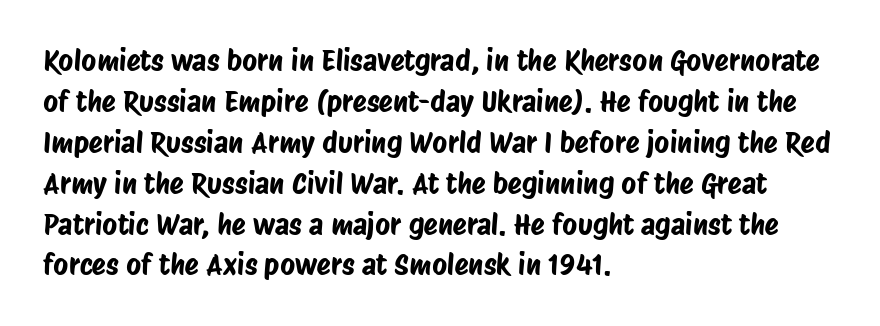
Q: Is the typeface a serif or a sans-serif typeface? A: Sans-serif.
Q: Is the text underlined? A: No.
Q: How is the paragraph aligned? A: Left-aligned.
Q: Is the spacing between letters normal or unusually wide? A: Normal.
Q: Is the spacing between lines tight, normal or loose? A: Normal.
Q: Width (condensed, normal, or wide)? A: Condensed.
Q: Stroke contrast? A: Low.
Q: x-height? A: Large.
Q: Monospaced? A: No.
